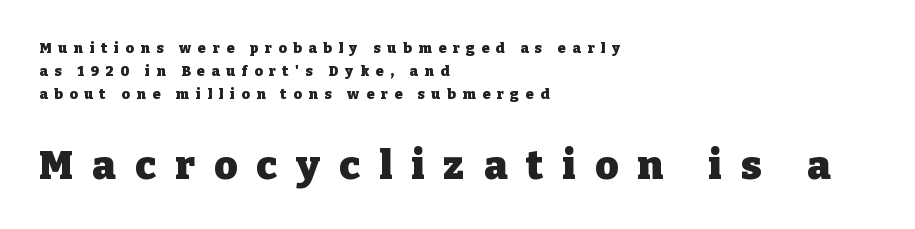
The image shows 40 px heavy serif type, upright; set left-aligned, normal line spacing (1.66x), unusually wide letter spacing (+0.48 em), not underlined; the second (bottom) block is 2.86x larger; low stroke contrast and a medium x-height.
